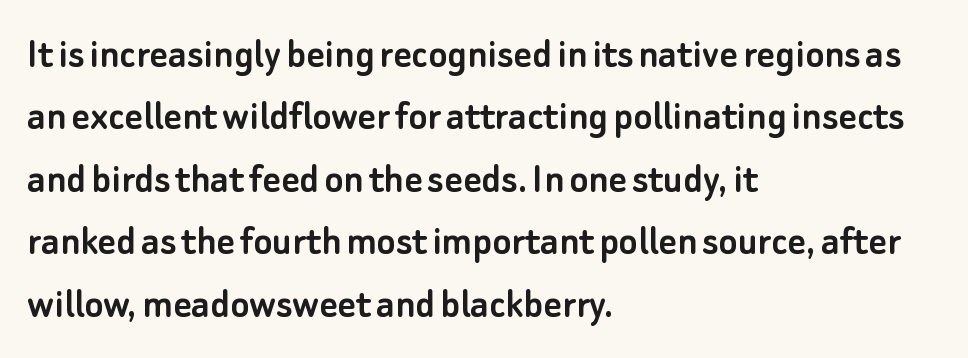
Q: Is the text italic (slanted)? A: No, it is upright.
Q: Is the typeface a serif or a sans-serif typeface? A: Sans-serif.
Q: Is the text underlined? A: No.
Q: How is the paragraph aligned? A: Left-aligned.
Q: Is the spacing between letters normal or unusually wide? A: Normal.
Q: Is the spacing between lines tight, normal or loose? A: Normal.
Q: Width (condensed, normal, or wide)? A: Normal.
Q: Stroke contrast? A: Low.
Q: x-height? A: Small.
Q: Monospaced? A: No.
